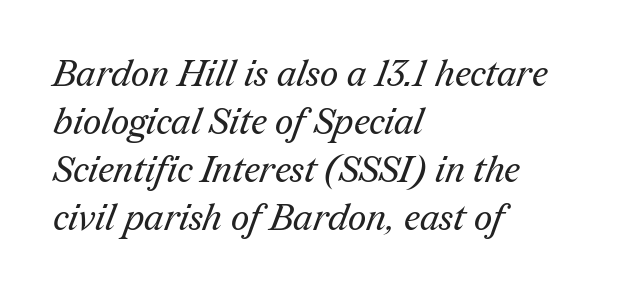
The image shows 36 px regular-weight serif type; set left-aligned, normal line spacing (1.33x), normal letter spacing, not underlined; medium stroke contrast and a medium x-height.
